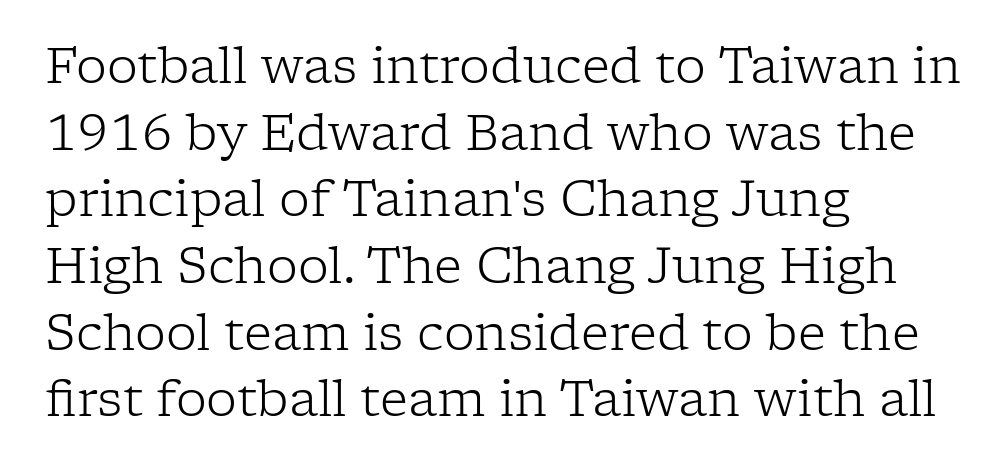
Typeset ragged right — the left edge is the straight one. The strip under each line holds only bare page. Default kerning and tracking; the words read as compact shapes. Little horizontal feet cap the strokes, marking this as serif type.
